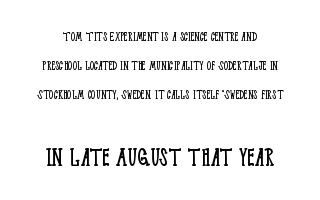
{"serif": "yes", "italic": "no", "bold": "no", "weight": "light", "width": "condensed", "stroke_contrast": "low", "x_height": "large", "monospaced": "no", "underline": "no", "line_spacing": "loose", "line_spacing_ratio": 2.07, "letter_spacing": "normal", "letter_spacing_em": 0.0, "larger_block": "second", "size_ratio": 2.07, "glyph_px": 29}
